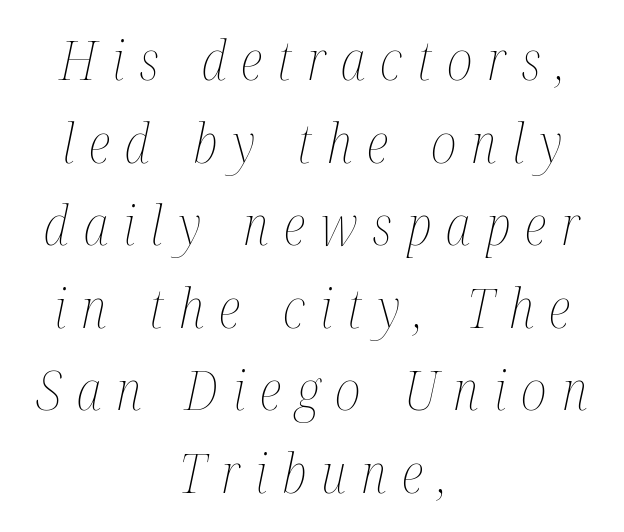
The whole block is typeset with a tilt. The strokes are not fattened; the text isn't bold. A clean baseline with only descenders dipping below it. The tracking reads as deliberately expanded to a designer's eye. The rendering positions every line midway between the sides. Interline gaps are of average width in this sample.
